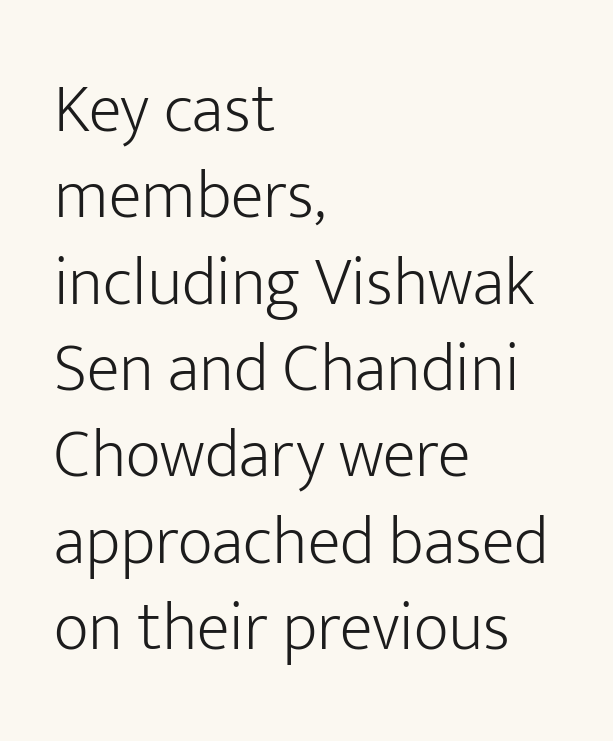
The lines sit at an ordinary, default distance from one another. The cut favours lightness, reaching ordinary text weight at its darkest. Does extra space separate the letters? No, they use regular spacing. Reading down the block, your eye returns to a fixed left position each line.
